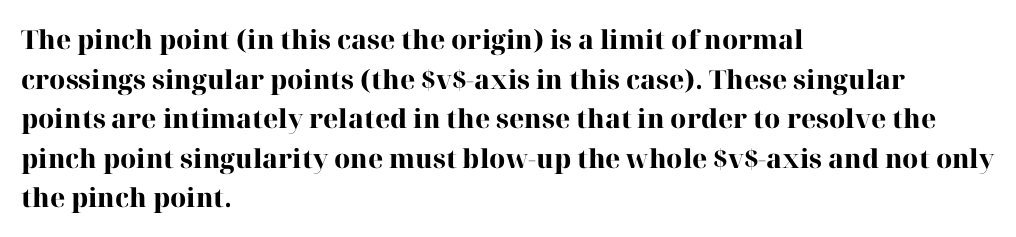
{"italic": "no", "bold": "yes", "underline": "no", "align": "left", "line_spacing": "normal", "line_spacing_ratio": 1.52, "letter_spacing": "normal", "letter_spacing_em": 0.0, "glyph_px": 26}
